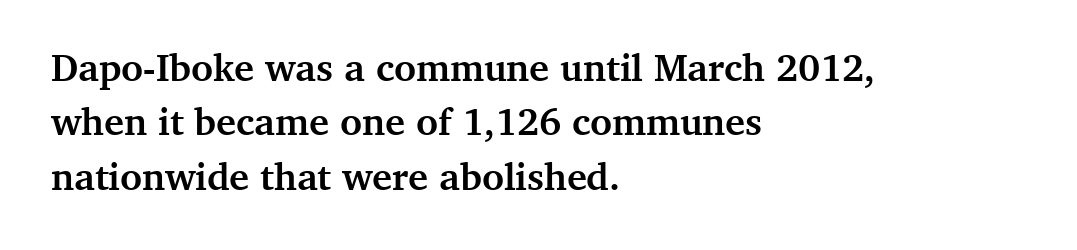
{"serif": "yes", "italic": "no", "bold": "yes", "weight": "semibold", "width": "normal", "stroke_contrast": "medium", "x_height": "medium", "monospaced": "no", "underline": "no", "align": "left", "line_spacing": "normal", "line_spacing_ratio": 1.43, "letter_spacing": "normal", "letter_spacing_em": 0.0, "glyph_px": 38}
